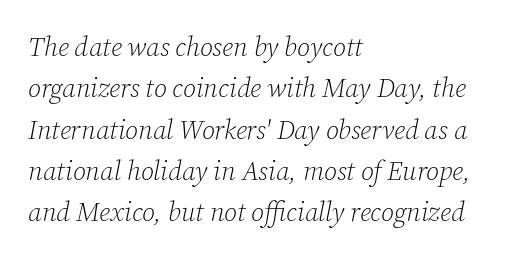
The compositor pushed each line to the left boundary. Baseline-to-baseline distance is the conventional proportion of letter height. The whole block is typeset with a tilt. The passage shown has conventional tracking throughout. Weight: not bold — regular or lighter.
